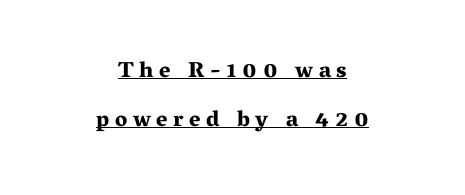
{"italic": "no", "bold": "yes", "underline": "yes", "align": "center", "line_spacing": "loose", "line_spacing_ratio": 2.25, "letter_spacing": "wide", "letter_spacing_em": 0.25, "glyph_px": 22}
